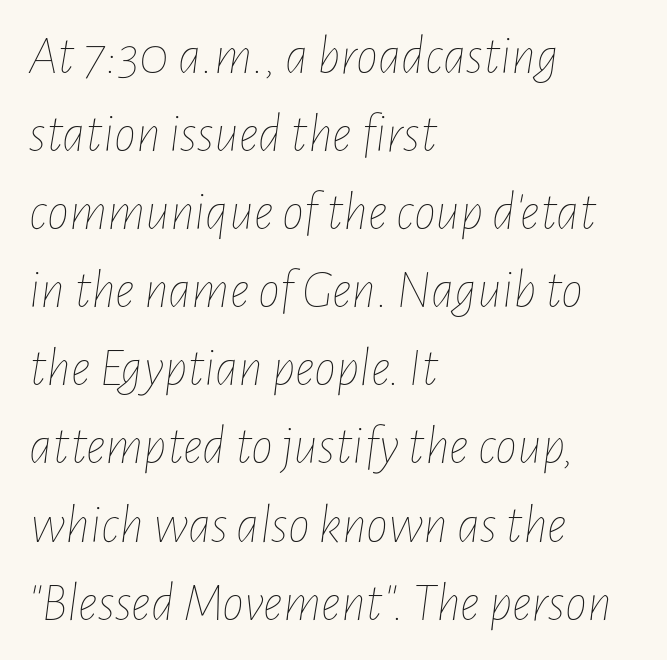
{"italic": "yes", "lean": "right", "slant_degrees": 7, "bold": "no", "weight": "thin", "width": "condensed", "stroke_contrast": "low", "x_height": "medium", "monospaced": "no", "underline": "no", "align": "left", "line_spacing": "normal", "line_spacing_ratio": 1.42, "letter_spacing": "normal", "letter_spacing_em": 0.0, "glyph_px": 55}
